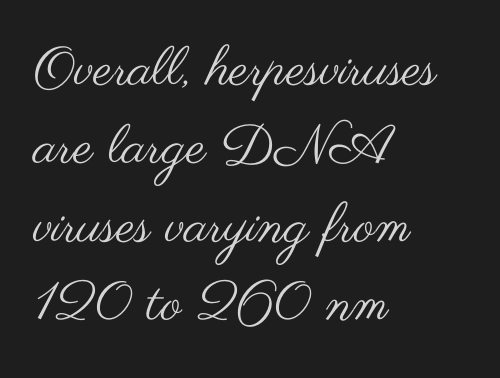
The type family on display is of the sans-serif kind. Here the designer chose a conventional face with non-uniform glyph widths. Summary of weight: not heavy and not bold.
